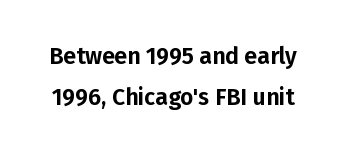
Q: Is the text italic (slanted)? A: No, it is upright.
Q: Is the text underlined? A: No.
Q: Is the spacing between letters normal or unusually wide? A: Normal.
